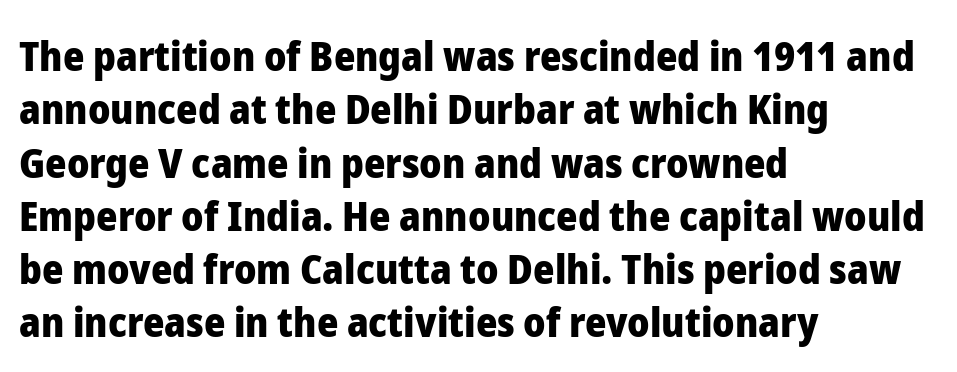
Q: Is the text bold? A: Yes.
Q: Is the text italic (slanted)? A: No, it is upright.
Q: Is the typeface a serif or a sans-serif typeface? A: Sans-serif.
Q: Is the text underlined? A: No.
Q: How is the paragraph aligned? A: Left-aligned.
Q: Is the spacing between letters normal or unusually wide? A: Normal.
Q: Is the spacing between lines tight, normal or loose? A: Normal.
Q: Width (condensed, normal, or wide)? A: Normal.
Q: Stroke contrast? A: Low.
Q: x-height? A: Medium.
Q: Monospaced? A: No.
